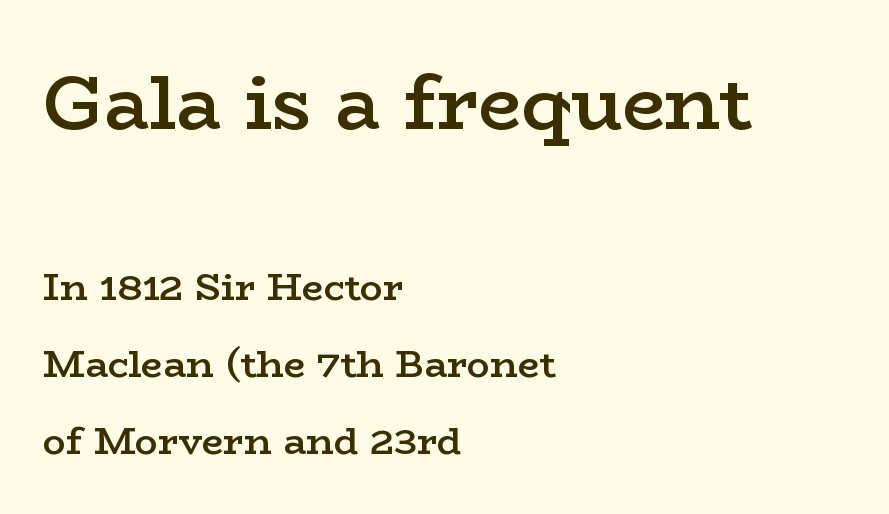
Q: Is the text bold? A: Semi-bold.
Q: Is the text italic (slanted)? A: No, it is upright.
Q: Is the typeface a serif or a sans-serif typeface? A: Serif.
Q: Is the text underlined? A: No.
Q: How is the paragraph aligned? A: Left-aligned.
Q: Is the spacing between letters normal or unusually wide? A: Normal.
Q: Is the spacing between lines tight, normal or loose? A: Loose.
Q: Which block of text is set in a larger size, the first (top) or the second (bottom)? A: The first (top) one.
Q: Width (condensed, normal, or wide)? A: Wide.
Q: Stroke contrast? A: Low.
Q: x-height? A: Medium.
Q: Monospaced? A: No.
